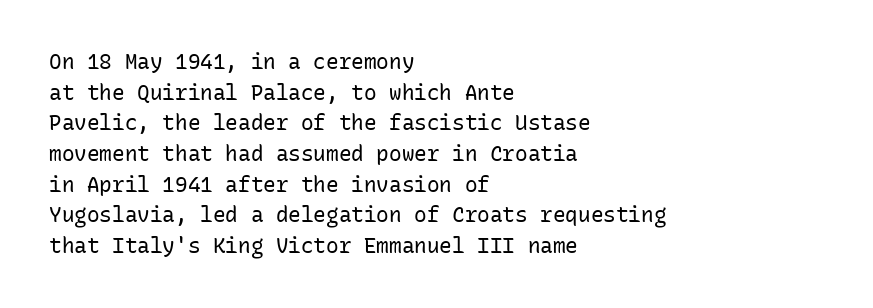
The image shows 21 px text type, upright; set left-aligned, normal line spacing (1.46x), normal letter spacing, not underlined.
